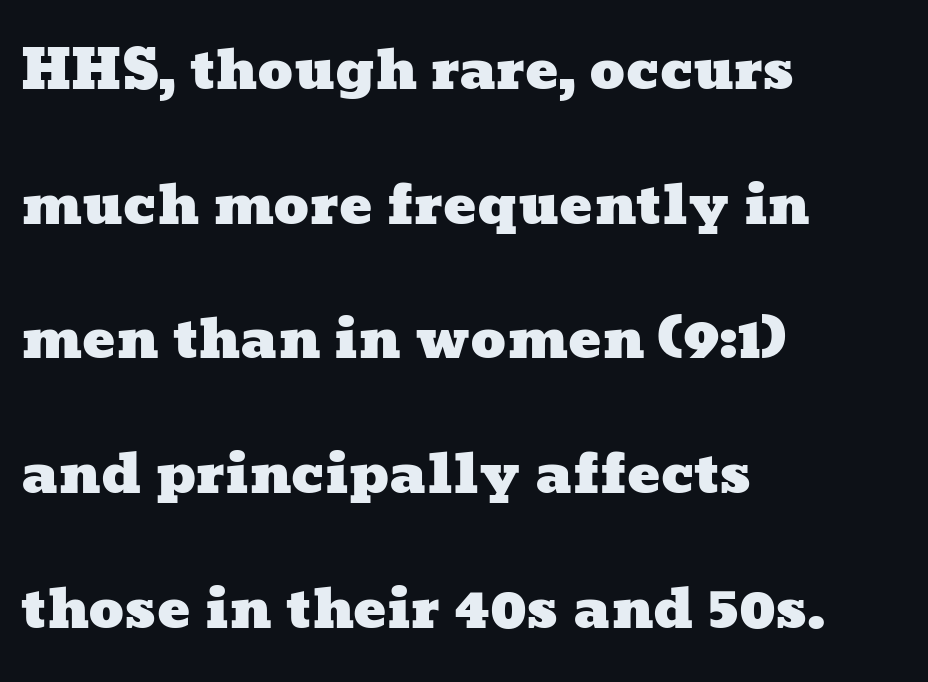
Q: Is the text underlined? A: No.
Q: How is the paragraph aligned? A: Left-aligned.
Q: Is the spacing between letters normal or unusually wide? A: Normal.
Q: Is the spacing between lines tight, normal or loose? A: Loose.
Q: Width (condensed, normal, or wide)? A: Wide.
Q: Stroke contrast? A: Low.
Q: x-height? A: Medium.
Q: Monospaced? A: No.
